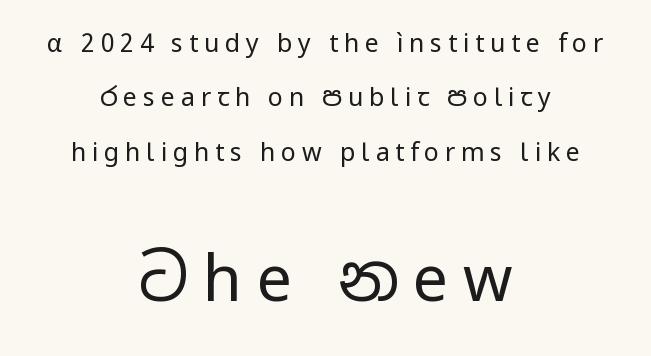
Q: Is the text bold? A: No.
Q: Is the text italic (slanted)? A: No, it is upright.
Q: Is the typeface a serif or a sans-serif typeface? A: Sans-serif.
Q: Is the text underlined? A: No.
Q: How is the paragraph aligned? A: Centered.
Q: Is the spacing between letters normal or unusually wide? A: Unusually wide.
Q: Is the spacing between lines tight, normal or loose? A: Loose.
Q: Which block of text is set in a larger size, the first (top) or the second (bottom)? A: The second (bottom) one.
Q: Width (condensed, normal, or wide)? A: Normal.
Q: Stroke contrast? A: Low.
Q: x-height? A: Medium.
Q: Monospaced? A: No.
